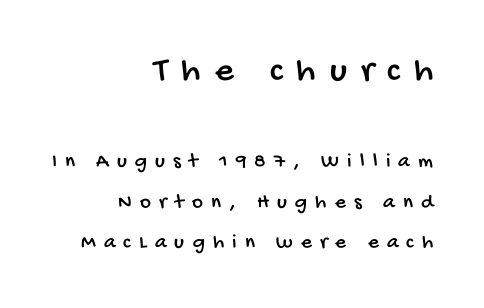
The image shows 36 px condensed sans-serif type; set right-aligned, loose line spacing (1.93x), unusually wide letter spacing (+0.39 em), not underlined; the first (top) block is 1.71x larger; low stroke contrast and a large x-height.
